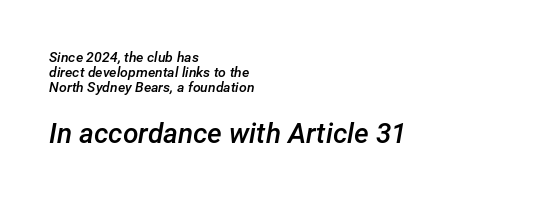
This sample has the flowing, uneven cadence of proportional lettering. The foot of each line stays bare and open. The typesetting leans somewhat heavy: a semibold. This is oblique type, the kind used for emphasis or titles.
